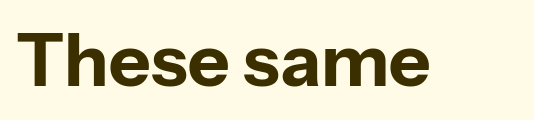
{"serif": "no", "italic": "no", "bold": "yes", "weight": "bold", "width": "normal", "stroke_contrast": "low", "x_height": "medium", "monospaced": "no", "underline": "no", "letter_spacing": "normal", "letter_spacing_em": 0.0, "glyph_px": 72}
